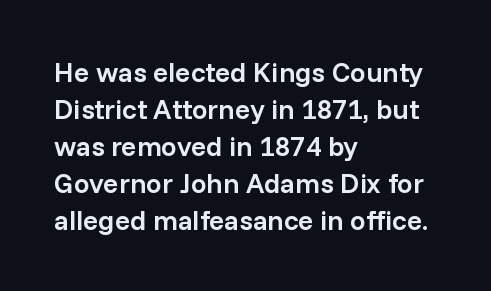
{"serif": "no", "italic": "no", "bold": "semi", "weight": "semibold", "width": "normal", "stroke_contrast": "low", "x_height": "medium", "monospaced": "no", "underline": "no", "align": "left", "line_spacing": "normal", "line_spacing_ratio": 1.32, "letter_spacing": "normal", "letter_spacing_em": 0.0, "glyph_px": 28}
